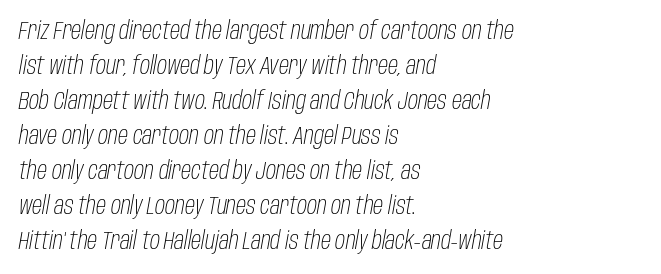
{"italic": "yes", "lean": "right", "slant_degrees": 10, "bold": "no", "underline": "no", "align": "left", "line_spacing": "normal", "line_spacing_ratio": 1.4, "letter_spacing": "normal", "letter_spacing_em": 0.0, "glyph_px": 25}
